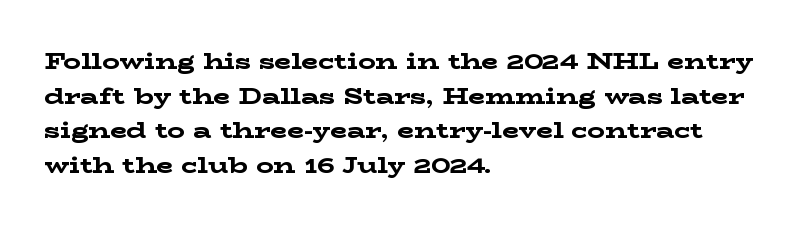
This sample uses an upright cut, with every glyph sitting square on the baseline. Whoever set this chose a conventional vertical rhythm. Students, note that the glyphs here touch the page at normal intervals. Strokes here are thick enough to call this a true bold.
